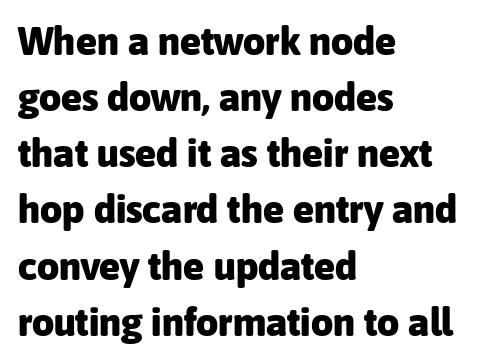
Q: Is the text bold? A: Yes.
Q: Is the text italic (slanted)? A: No, it is upright.
Q: Is the typeface a serif or a sans-serif typeface? A: Sans-serif.
Q: Is the text underlined? A: No.
Q: How is the paragraph aligned? A: Left-aligned.
Q: Is the spacing between letters normal or unusually wide? A: Normal.
Q: Is the spacing between lines tight, normal or loose? A: Normal.
Q: Width (condensed, normal, or wide)? A: Normal.
Q: Stroke contrast? A: Low.
Q: x-height? A: Medium.
Q: Monospaced? A: No.
